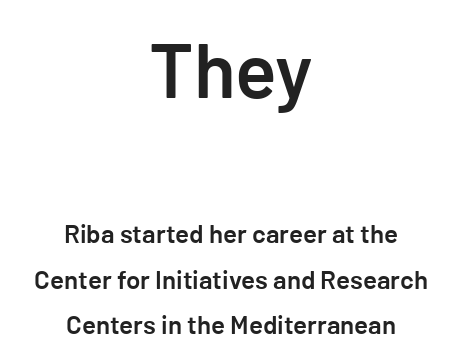
The image shows 77 px semibold sans-serif type, upright; set centered, line spacing 1.75x, normal letter spacing, not underlined; the first (top) block is 2.96x larger; low stroke contrast and a medium x-height.
